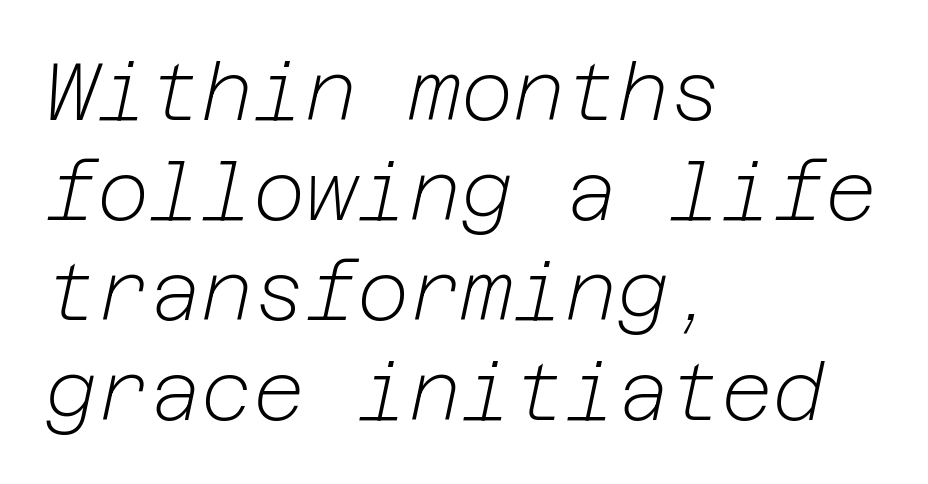
Q: Is the text bold? A: No.
Q: Is the text italic (slanted)? A: Yes, it leans right by about 12 degrees.
Q: Is the text underlined? A: No.
Q: How is the paragraph aligned? A: Left-aligned.
Q: Is the spacing between letters normal or unusually wide? A: Normal.
Q: Is the spacing between lines tight, normal or loose? A: Normal.
Q: Width (condensed, normal, or wide)? A: Normal.
Q: Stroke contrast? A: Low.
Q: x-height? A: Medium.
